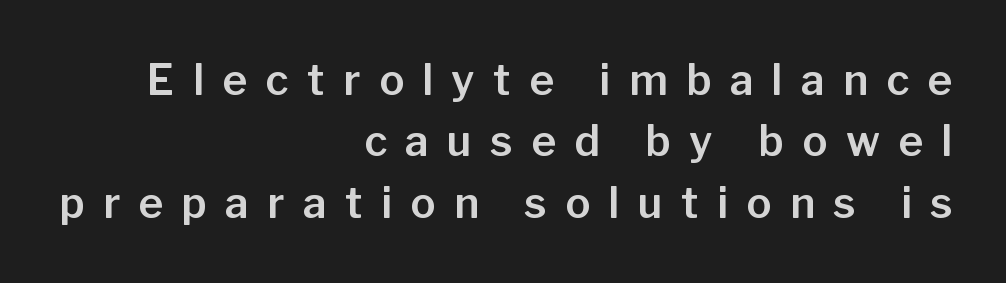
{"serif": "no", "italic": "no", "width": "normal", "stroke_contrast": "low", "x_height": "medium", "monospaced": "no", "underline": "no", "align": "right", "line_spacing": "normal", "line_spacing_ratio": 1.46, "letter_spacing": "wide", "letter_spacing_em": 0.44, "glyph_px": 42}
